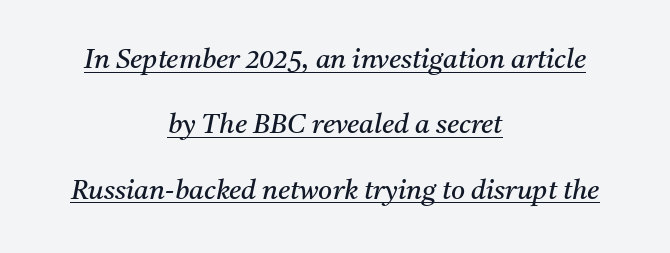
The image shows 27 px text type, italic (leaning right); set centered, loose line spacing (2.42x), normal letter spacing, underlined.
